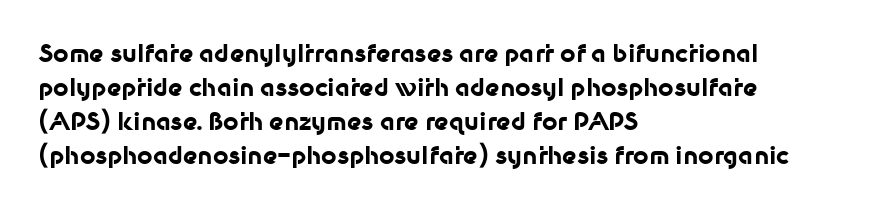
The image shows 24 px bold type, upright; set left-aligned, normal line spacing (1.42x), normal letter spacing, not underlined.
